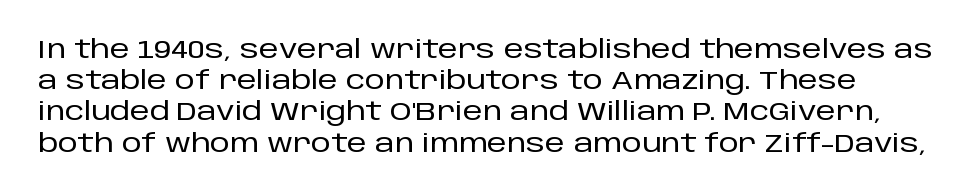
The image shows 25 px text type, upright; set normal line spacing (1.25x), normal letter spacing, not underlined.
